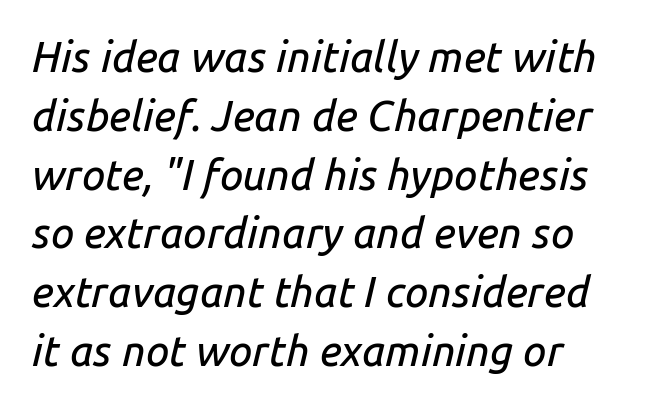
{"italic": "yes", "lean": "right", "slant_degrees": 14, "width": "normal", "stroke_contrast": "low", "x_height": "medium", "monospaced": "no", "underline": "no", "align": "left", "line_spacing": "normal", "line_spacing_ratio": 1.4, "letter_spacing": "normal", "letter_spacing_em": 0.0, "glyph_px": 42}
